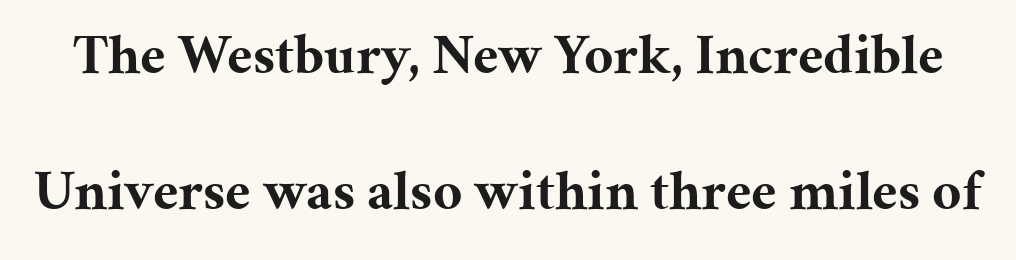
The image shows 57 px bold serif type, upright; set loose line spacing (2.38x), normal letter spacing, not underlined; medium stroke contrast and a medium x-height.
